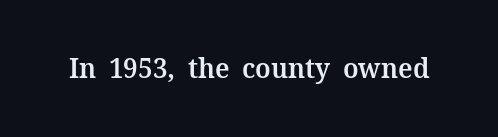
Q: Is the text bold? A: Semi-bold.
Q: Is the text italic (slanted)? A: No, it is upright.
Q: Is the typeface a serif or a sans-serif typeface? A: Serif.
Q: Is the text underlined? A: No.
Q: Is the spacing between letters normal or unusually wide? A: Normal.
Q: Width (condensed, normal, or wide)? A: Normal.
Q: Stroke contrast? A: Medium.
Q: x-height? A: Medium.
Q: Monospaced? A: No.
